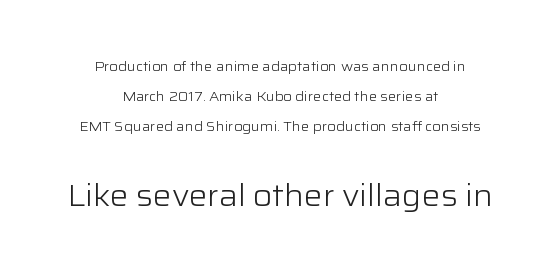
Q: Is the text bold? A: No.
Q: Is the text italic (slanted)? A: No, it is upright.
Q: Is the typeface a serif or a sans-serif typeface? A: Sans-serif.
Q: Is the text underlined? A: No.
Q: How is the paragraph aligned? A: Centered.
Q: Is the spacing between letters normal or unusually wide? A: Normal.
Q: Is the spacing between lines tight, normal or loose? A: Loose.
Q: Which block of text is set in a larger size, the first (top) or the second (bottom)? A: The second (bottom) one.
Q: Width (condensed, normal, or wide)? A: Normal.
Q: Stroke contrast? A: Low.
Q: x-height? A: Medium.
Q: Monospaced? A: No.
